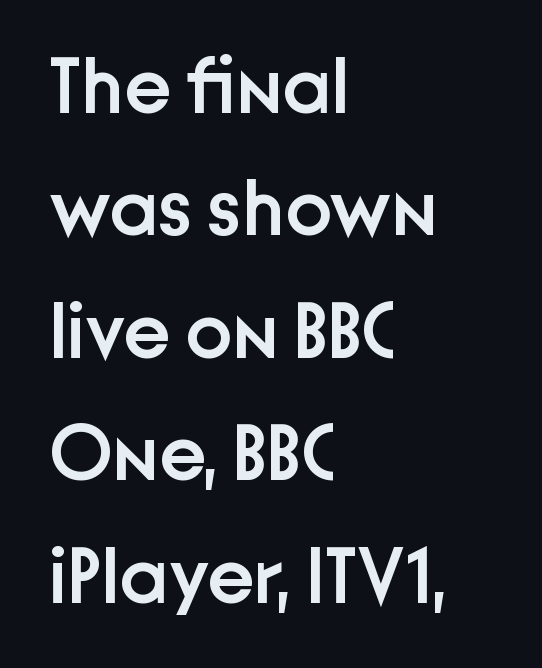
{"serif": "no", "italic": "no", "bold": "semi", "weight": "semibold", "width": "normal", "stroke_contrast": "low", "x_height": "medium", "monospaced": "no", "underline": "no", "align": "left", "line_spacing": "normal", "line_spacing_ratio": 1.55, "letter_spacing": "normal", "letter_spacing_em": 0.0, "glyph_px": 79}
